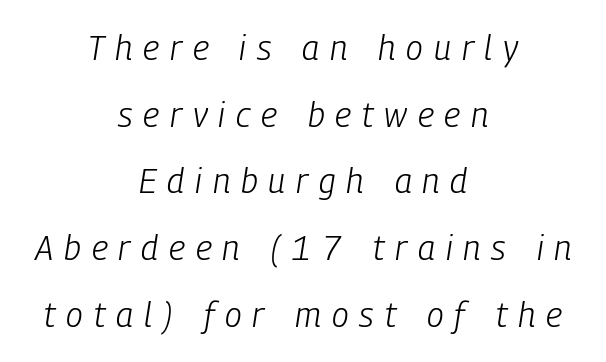
{"italic": "yes", "lean": "right", "slant_degrees": 9, "bold": "no", "weight": "light", "width": "condensed", "stroke_contrast": "low", "x_height": "medium", "monospaced": "no", "underline": "no", "align": "center", "line_spacing": "loose", "line_spacing_ratio": 1.96, "letter_spacing": "wide", "letter_spacing_em": 0.32, "glyph_px": 34}
